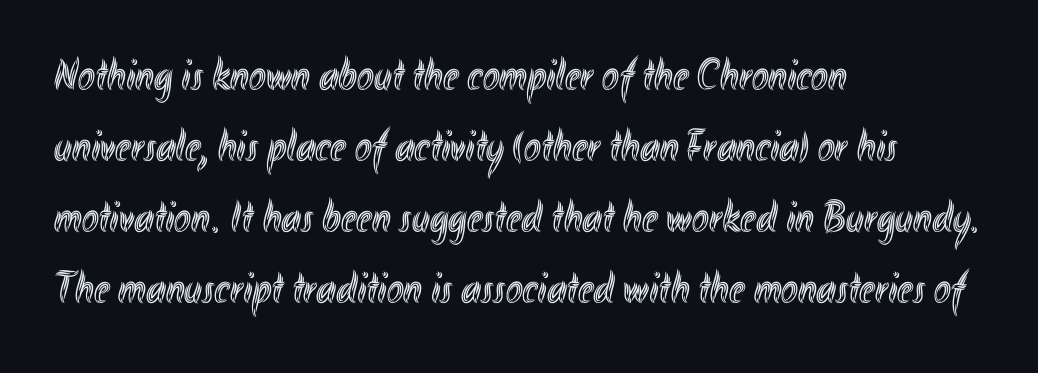
The image shows 45 px condensed type; set left-aligned, normal line spacing (1.58x), normal letter spacing, not underlined; a small x-height.
